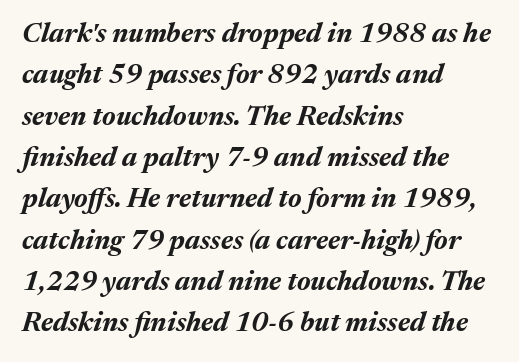
{"italic": "yes", "lean": "right", "slant_degrees": 17, "bold": "yes", "underline": "no", "align": "left", "line_spacing": "normal", "line_spacing_ratio": 1.53, "letter_spacing": "normal", "letter_spacing_em": 0.0, "glyph_px": 27}
